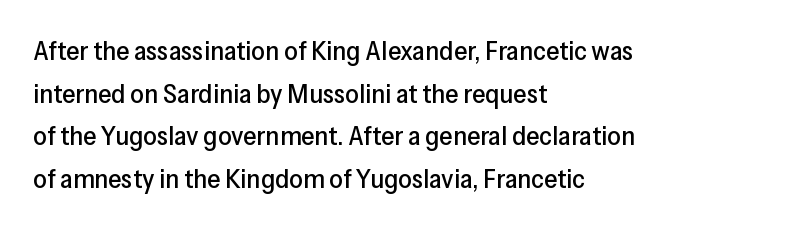
The words here are not underlined. Upright lettering throughout. This rendering leaves character spacing at its baseline value. These lines stack with their left ends in a neat column. Vertical spacing — default.
